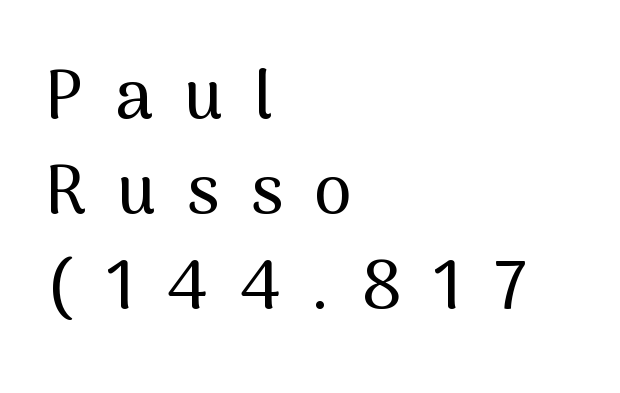
{"serif": "no", "italic": "no", "width": "normal", "stroke_contrast": "medium", "x_height": "medium", "monospaced": "no", "underline": "no", "align": "left", "line_spacing": "normal", "line_spacing_ratio": 1.4, "letter_spacing": "wide", "letter_spacing_em": 0.46, "glyph_px": 68}
